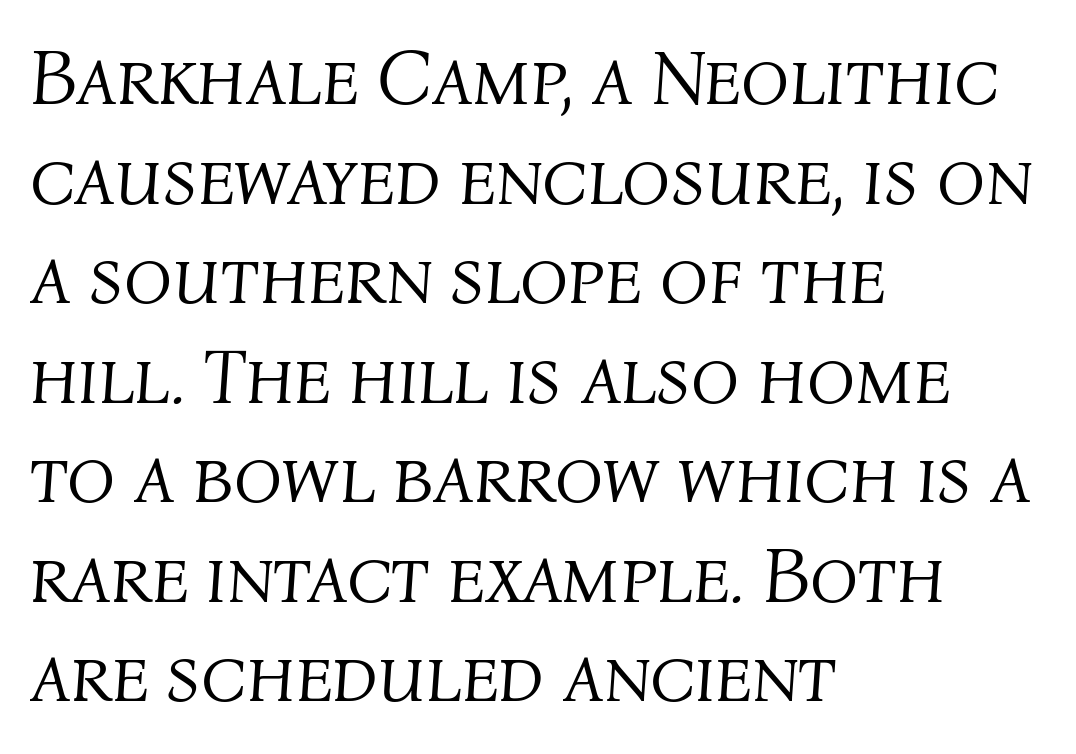
{"italic": "yes", "lean": "right", "slant_degrees": 4, "bold": "no", "weight": "light", "width": "normal", "stroke_contrast": "medium", "x_height": "medium", "monospaced": "no", "underline": "no", "align": "left", "line_spacing": "normal", "line_spacing_ratio": 1.26, "letter_spacing": "normal", "letter_spacing_em": 0.0, "glyph_px": 79}
